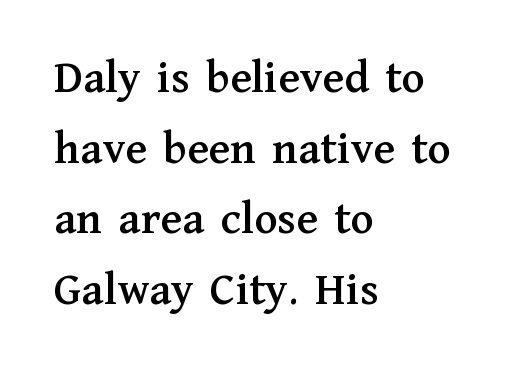
{"serif": "yes", "italic": "no", "width": "normal", "stroke_contrast": "medium", "x_height": "medium", "monospaced": "no", "underline": "no", "align": "left", "line_spacing": "normal", "line_spacing_ratio": 1.47, "letter_spacing": "normal", "letter_spacing_em": 0.0, "glyph_px": 48}
